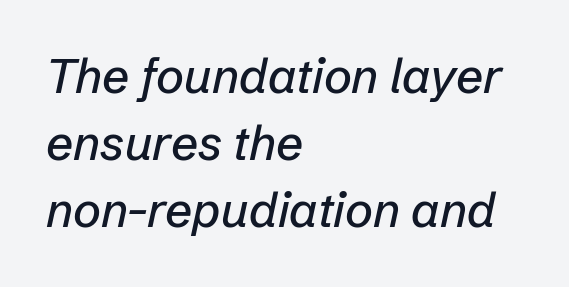
Q: Is the text italic (slanted)? A: Yes, it leans right by about 12 degrees.
Q: Is the text underlined? A: No.
Q: How is the paragraph aligned? A: Left-aligned.
Q: Is the spacing between letters normal or unusually wide? A: Normal.
Q: Is the spacing between lines tight, normal or loose? A: Normal.
Q: Width (condensed, normal, or wide)? A: Normal.
Q: Stroke contrast? A: Low.
Q: x-height? A: Medium.
Q: Monospaced? A: No.
